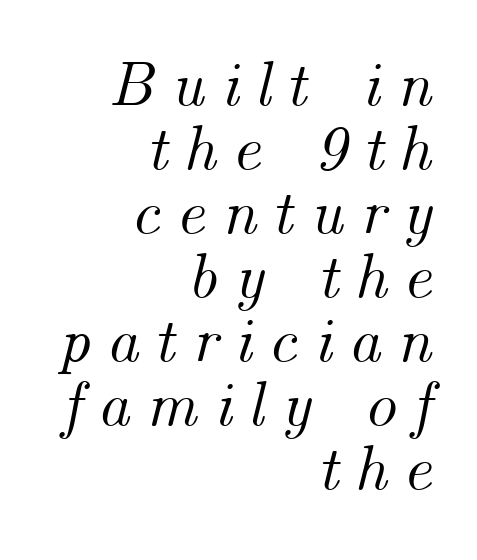
{"italic": "yes", "lean": "right", "slant_degrees": 14, "width": "normal", "stroke_contrast": "medium", "x_height": "small", "monospaced": "no", "underline": "no", "align": "right", "line_spacing": "tight", "line_spacing_ratio": 1.0, "letter_spacing": "wide", "letter_spacing_em": 0.24, "glyph_px": 64}
